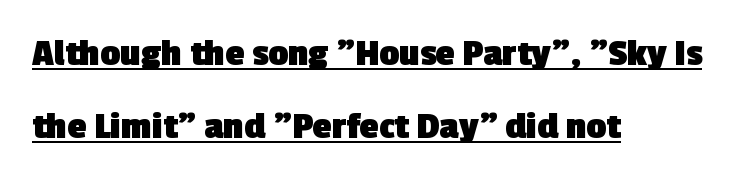
The image shows 39 px heavy sans-serif type; set left-aligned, line spacing 1.88x, normal letter spacing, underlined; a medium x-height.
